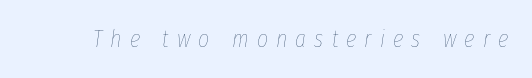
Q: Is the text bold? A: No.
Q: Is the text italic (slanted)? A: Yes, it leans right by about 8 degrees.
Q: Is the text underlined? A: No.
Q: Is the spacing between letters normal or unusually wide? A: Unusually wide.
